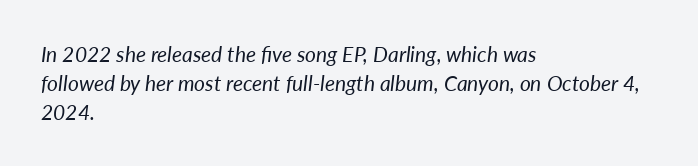
Q: Is the text bold? A: No.
Q: Is the text italic (slanted)? A: Yes, it leans right by about 7 degrees.
Q: Is the text underlined? A: No.
Q: How is the paragraph aligned? A: Left-aligned.
Q: Is the spacing between letters normal or unusually wide? A: Normal.
Q: Is the spacing between lines tight, normal or loose? A: Normal.
